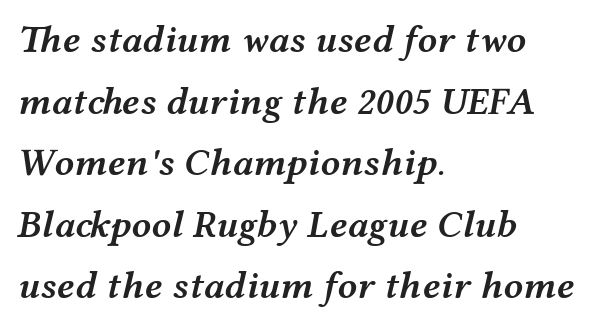
Q: Is the text bold? A: Semi-bold.
Q: Is the text italic (slanted)? A: Yes, it leans right by about 12 degrees.
Q: Is the text underlined? A: No.
Q: How is the paragraph aligned? A: Left-aligned.
Q: Is the spacing between letters normal or unusually wide? A: Normal.
Q: Is the spacing between lines tight, normal or loose? A: Normal.
Q: Width (condensed, normal, or wide)? A: Wide.
Q: Stroke contrast? A: Medium.
Q: x-height? A: Medium.
Q: Monospaced? A: No.
